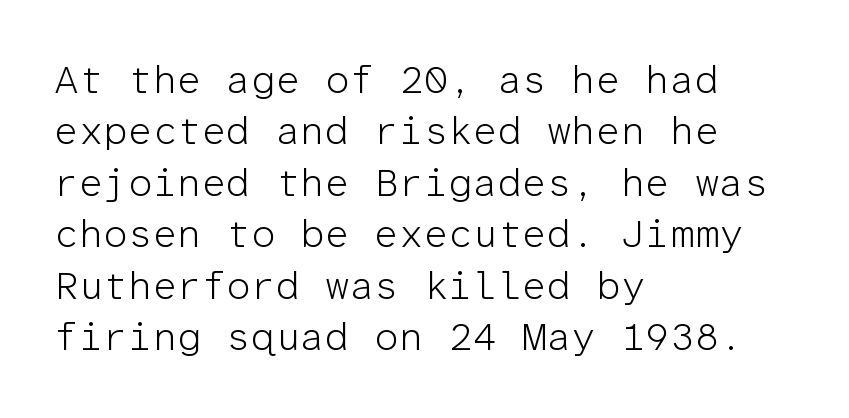
The image shows 39 px light sans-serif type, upright, monospaced; set left-aligned, normal line spacing (1.32x), normal letter spacing, not underlined; low stroke contrast and a medium x-height.
